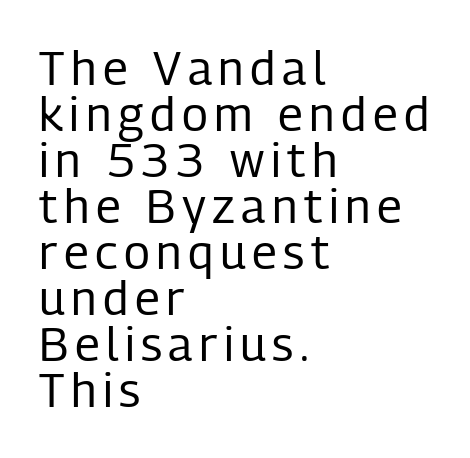
Think standard paragraph weight, or any step lighter than that. A typesetter would call this leading minimal, almost set solid. Horizontal alignment here is leftward, the default for most running prose. The string is rendered with underlining switched off.
